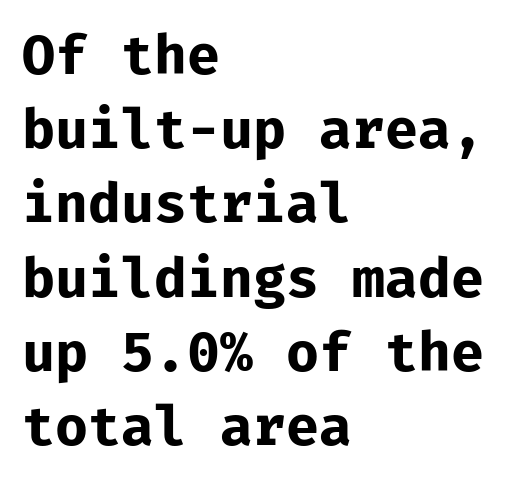
Q: Is the text bold? A: Yes.
Q: Is the text italic (slanted)? A: No, it is upright.
Q: Is the typeface a serif or a sans-serif typeface? A: Sans-serif.
Q: Is the text underlined? A: No.
Q: How is the paragraph aligned? A: Left-aligned.
Q: Is the spacing between letters normal or unusually wide? A: Normal.
Q: Is the spacing between lines tight, normal or loose? A: Normal.
Q: Width (condensed, normal, or wide)? A: Normal.
Q: Stroke contrast? A: Low.
Q: x-height? A: Medium.
Q: Monospaced? A: Yes.
